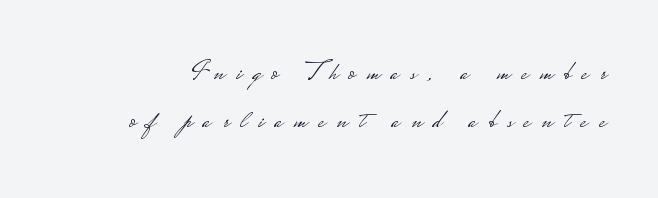
Q: Is the text bold? A: No.
Q: Is the text italic (slanted)? A: Yes.
Q: Is the typeface a serif or a sans-serif typeface? A: Sans-serif.
Q: Is the text underlined? A: No.
Q: Is the spacing between letters normal or unusually wide? A: Unusually wide.
Q: Is the spacing between lines tight, normal or loose? A: Normal.
Q: Width (condensed, normal, or wide)? A: Wide.
Q: Stroke contrast? A: Low.
Q: Monospaced? A: No.
